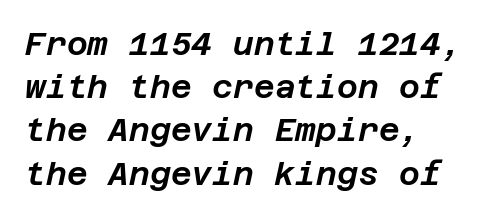
Q: Is the text italic (slanted)? A: Yes, it leans right by about 12 degrees.
Q: Is the text underlined? A: No.
Q: How is the paragraph aligned? A: Left-aligned.
Q: Is the spacing between letters normal or unusually wide? A: Normal.
Q: Is the spacing between lines tight, normal or loose? A: Normal.
Q: Width (condensed, normal, or wide)? A: Normal.
Q: Stroke contrast? A: Low.
Q: x-height? A: Large.
